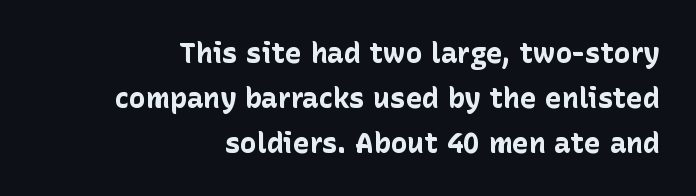
The image shows 28 px bold sans-serif type, upright; set right-aligned, normal line spacing (1.6x), normal letter spacing, not underlined; low stroke contrast and a medium x-height.
